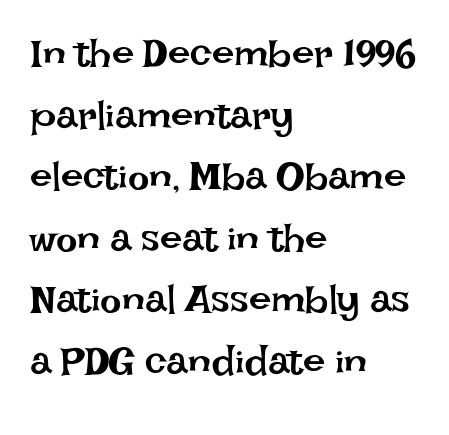
No letter is thick-stroked: the sample isn't bold. This rendering leaves character spacing at its baseline value. Left-aligned paragraph, ragged on the right. Decoration check: the copy has no underline.
